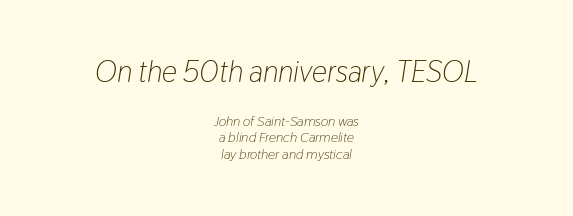
The image shows 30 px light, condensed type, italic (leaning right); set centered, line spacing 1.19x, normal letter spacing, not underlined; the first (top) block is 2.14x larger; low stroke contrast and a medium x-height.
